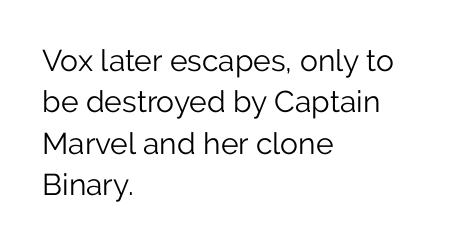
The image shows 30 px light sans-serif type, upright; set left-aligned, normal line spacing (1.38x), normal letter spacing, not underlined; low stroke contrast and a medium x-height.
